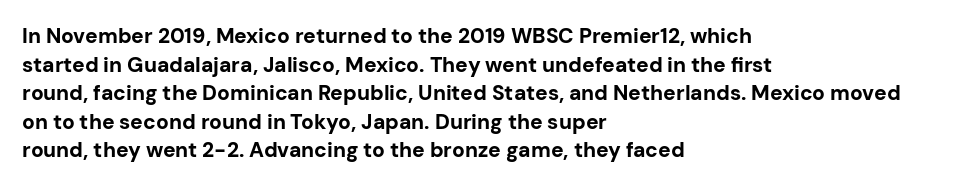
{"italic": "no", "bold": "yes", "underline": "no", "align": "left", "line_spacing": "normal", "line_spacing_ratio": 1.36, "letter_spacing": "normal", "letter_spacing_em": 0.0, "glyph_px": 21}
